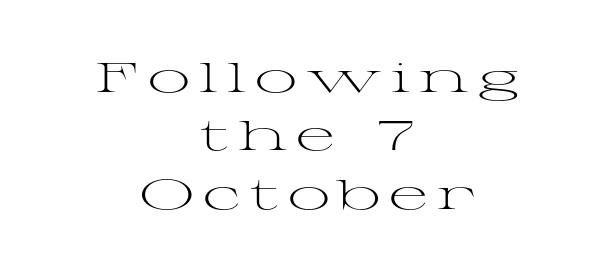
{"serif": "yes", "italic": "no", "bold": "no", "weight": "light", "width": "wide", "stroke_contrast": "medium", "x_height": "medium", "monospaced": "no", "underline": "no", "align": "center", "line_spacing": "normal", "line_spacing_ratio": 1.39, "letter_spacing": "wide", "letter_spacing_em": 0.22, "glyph_px": 42}
